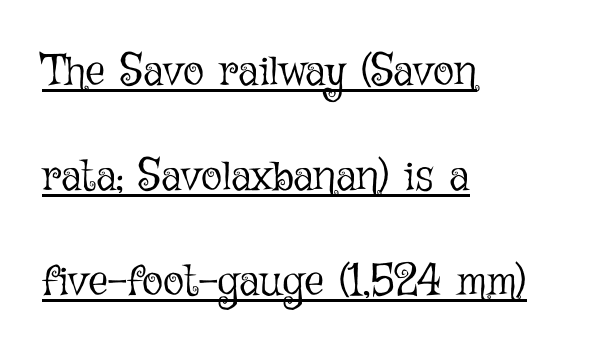
The glyphs are accompanied by a horizontal stroke just below them. Looks like regular typesetting: each glyph gets only the width it needs. Reading down the block, your eye returns to a fixed left position each line. A roman cut, with each character standing at attention. Is this a heavy cut? Hardly; it is regular or lighter. Summary of vertical rhythm: relaxed, with wide interline spacing.
